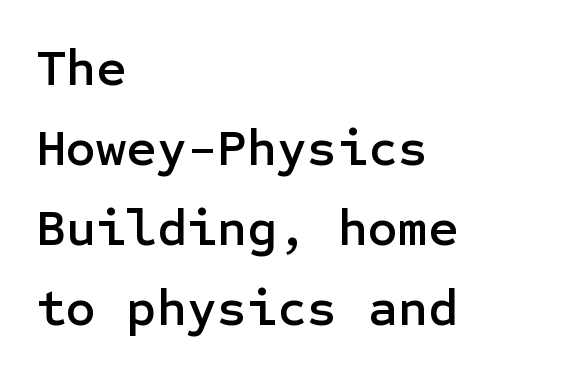
Designer's note — italics off, roman on. The block of text has a typical density, with ordinary space between rows. Descender tails drop into unmarked territory. The rendering anchors every line to the left-hand side. Classification — sans serif. Words appear dense and cohesive because spacing is normal.
